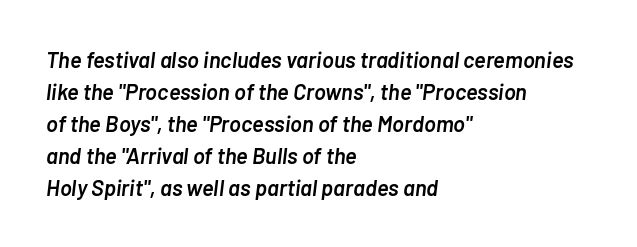
Notice how the passage keeps a crisp vertical edge on the left only. Lines of text with bare space underneath. One glance says typical: line gaps are just what's usual. The glyphs have the mass of a demibold cut, below bold. Between one letter and the next there's only the usual sliver of space.
